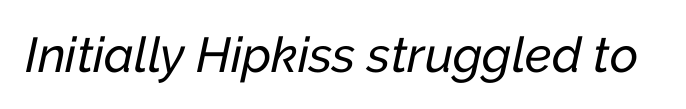
{"italic": "yes", "lean": "right", "slant_degrees": 12, "width": "normal", "stroke_contrast": "low", "x_height": "medium", "monospaced": "no", "underline": "no", "letter_spacing": "normal", "letter_spacing_em": 0.0, "glyph_px": 49}
